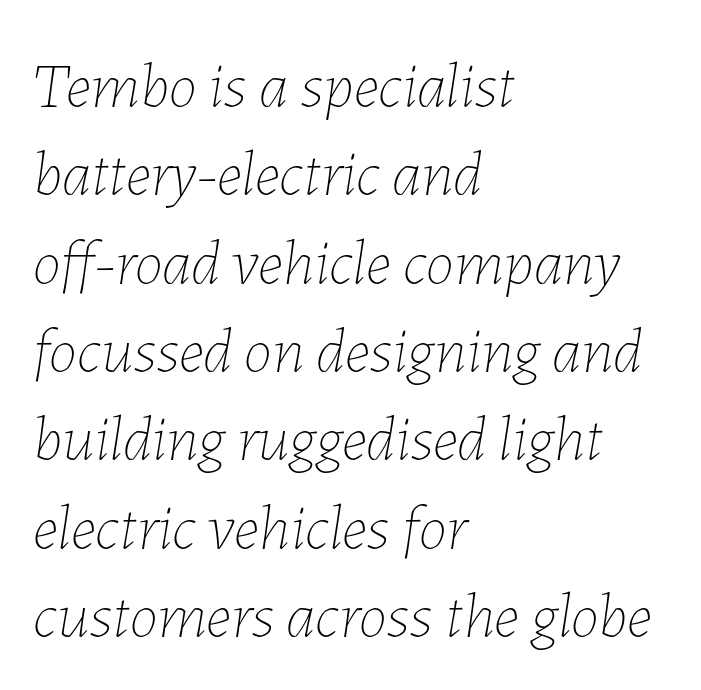
The image shows 64 px thin type, italic (leaning right); set left-aligned, normal line spacing (1.38x), normal letter spacing, not underlined; low stroke contrast and a medium x-height.
